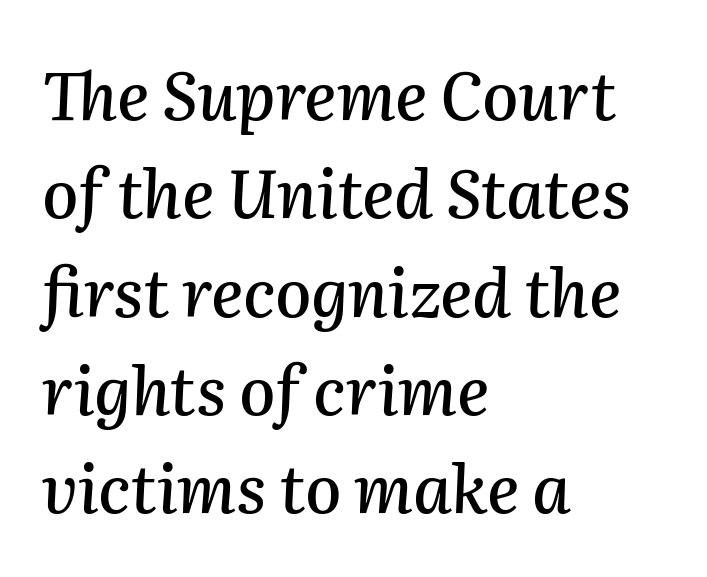
{"italic": "yes", "lean": "right", "slant_degrees": 2, "width": "normal", "stroke_contrast": "medium", "x_height": "medium", "monospaced": "no", "underline": "no", "align": "left", "line_spacing": "normal", "line_spacing_ratio": 1.49, "letter_spacing": "normal", "letter_spacing_em": 0.0, "glyph_px": 66}
